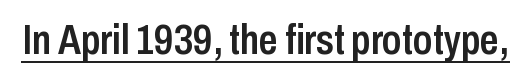
Is this a sans? Yes — the strokes have no serifs. Does extra space separate the letters? No, they use regular spacing. Is this a fixed-width face? No — the glyphs have proportional, varying widths. Characters remain perfectly vertical along every line.
